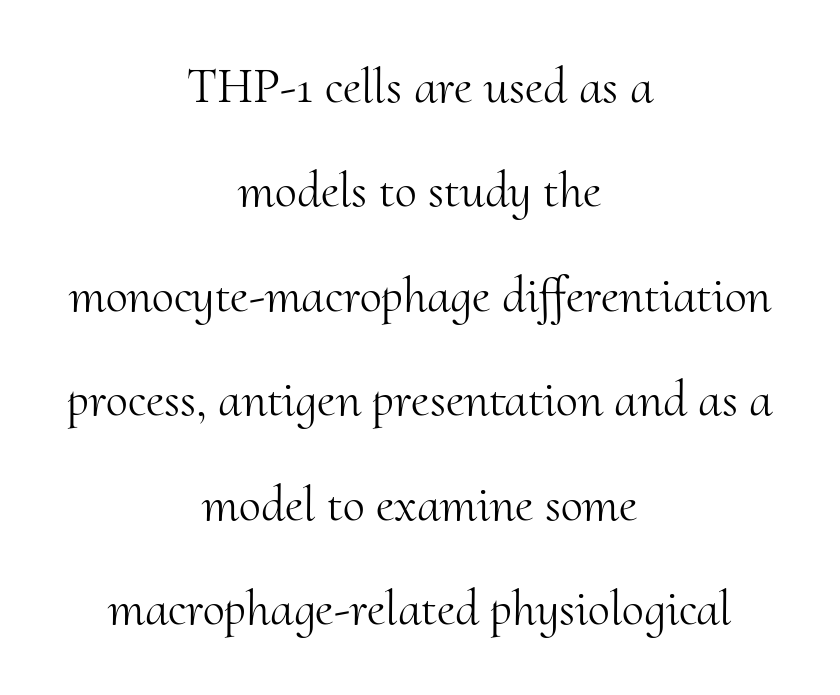
Italic? Not at all — the glyphs are vertical. Stroke terminals: seriffed. This rendering features lettering with no underline. Varying glyph widths throughout — classic text-font behaviour.
